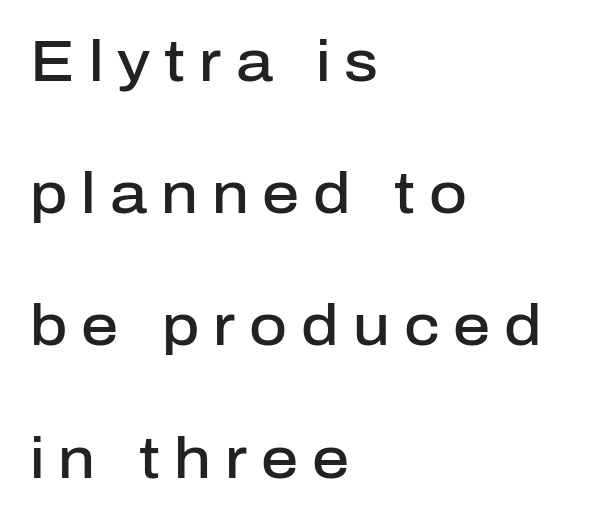
Q: Is the text bold? A: Semi-bold.
Q: Is the text italic (slanted)? A: No, it is upright.
Q: Is the typeface a serif or a sans-serif typeface? A: Sans-serif.
Q: Is the text underlined? A: No.
Q: How is the paragraph aligned? A: Left-aligned.
Q: Is the spacing between letters normal or unusually wide? A: Unusually wide.
Q: Is the spacing between lines tight, normal or loose? A: Loose.
Q: Width (condensed, normal, or wide)? A: Normal.
Q: Stroke contrast? A: Low.
Q: x-height? A: Medium.
Q: Monospaced? A: No.
